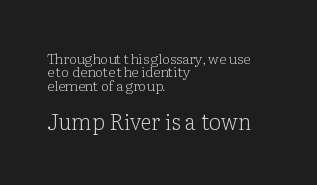
Q: Is the text bold? A: No.
Q: Is the text italic (slanted)? A: No, it is upright.
Q: Is the text underlined? A: No.
Q: How is the paragraph aligned? A: Left-aligned.
Q: Is the spacing between letters normal or unusually wide? A: Normal.
Q: Is the spacing between lines tight, normal or loose? A: Tight.
Q: Which block of text is set in a larger size, the first (top) or the second (bottom)? A: The second (bottom) one.
